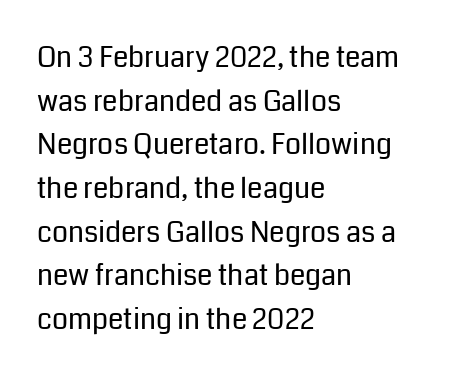
Q: Is the text bold? A: No.
Q: Is the text italic (slanted)? A: No, it is upright.
Q: Is the typeface a serif or a sans-serif typeface? A: Sans-serif.
Q: Is the text underlined? A: No.
Q: How is the paragraph aligned? A: Left-aligned.
Q: Is the spacing between letters normal or unusually wide? A: Normal.
Q: Is the spacing between lines tight, normal or loose? A: Normal.
Q: Width (condensed, normal, or wide)? A: Normal.
Q: Stroke contrast? A: Low.
Q: x-height? A: Medium.
Q: Monospaced? A: No.
